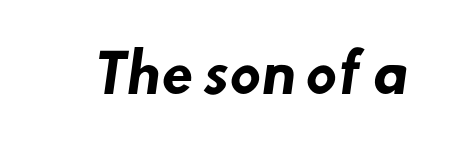
Q: Is the text bold? A: Yes.
Q: Is the typeface a serif or a sans-serif typeface? A: Sans-serif.
Q: Is the text underlined? A: No.
Q: Is the spacing between letters normal or unusually wide? A: Normal.
Q: Width (condensed, normal, or wide)? A: Normal.
Q: Stroke contrast? A: Low.
Q: x-height? A: Small.
Q: Monospaced? A: No.
